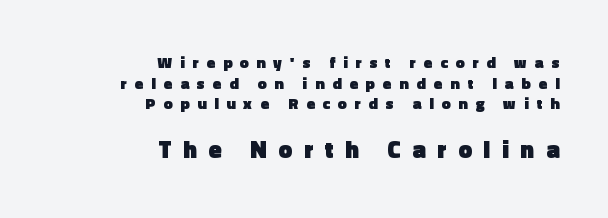
Q: Is the text bold? A: Yes.
Q: Is the text italic (slanted)? A: No, it is upright.
Q: Is the text underlined? A: No.
Q: How is the paragraph aligned? A: Right-aligned.
Q: Is the spacing between letters normal or unusually wide? A: Unusually wide.
Q: Is the spacing between lines tight, normal or loose? A: Normal.
Q: Which block of text is set in a larger size, the first (top) or the second (bottom)? A: The second (bottom) one.
